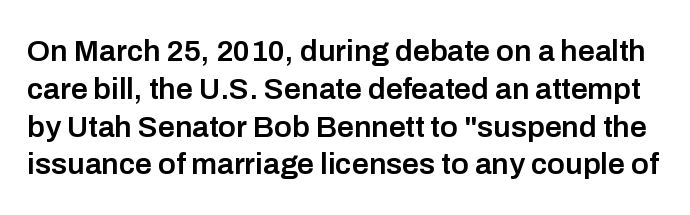
The font's upright variant was chosen for this text. In terms of letterspacing, this is plain default setting. Moderately thickened strokes mark this as semibold type. This sample has the flowing, uneven cadence of proportional lettering. Has an underline been added? It has not.
